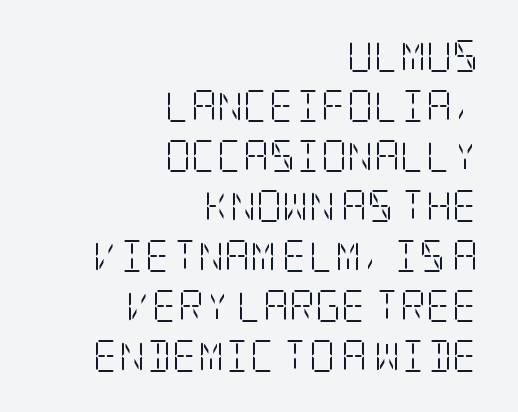
The image shows 32 px light, condensed serif type, upright; set right-aligned, normal line spacing (1.56x), normal letter spacing, not underlined; low stroke contrast and a large x-height.
